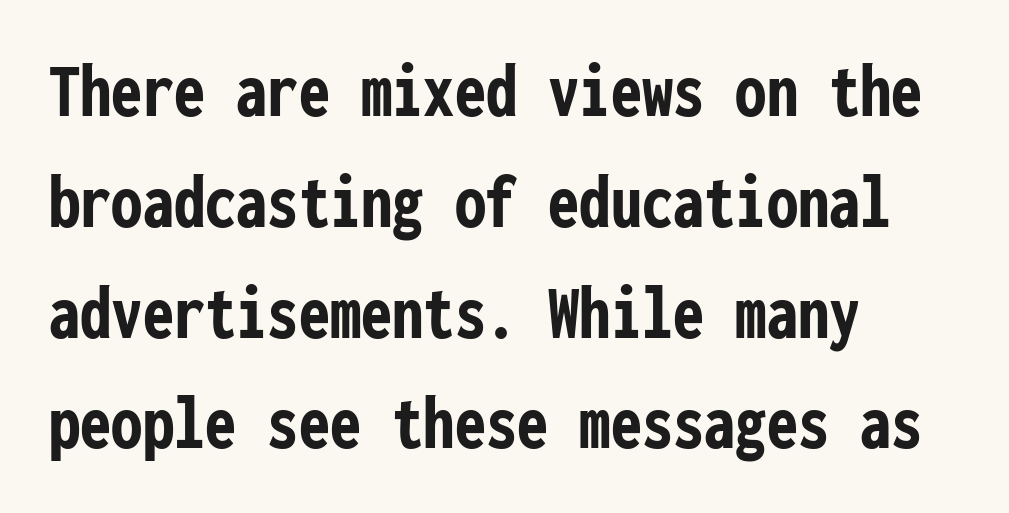
Bare-footed words on every line. A typesetter would mark this as roman, not italic. The rows are spaced the way most documents space them. No feet cap the strokes, marking this as sans-serif type.
